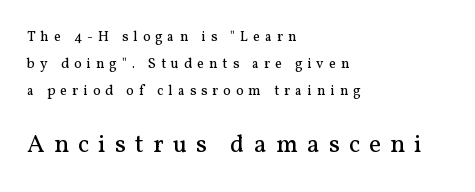
Check the space under the baseline: it is left empty. Honestly, the letter spacing is so wide it's the main thing you notice. Compared with typical paragraphs, the rows here are farther apart. The weight tops out at a normal text grade. Posture: straight, roman, zero tilt. The passage is arranged the way most books set body copy — flush left.
